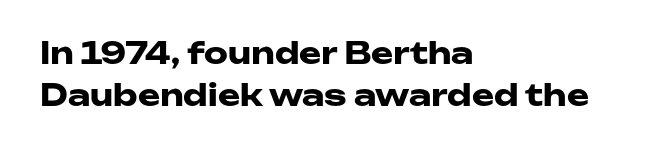
The image shows 30 px heavy, wide sans-serif type, upright; set left-aligned, normal line spacing (1.41x), normal letter spacing, not underlined; low stroke contrast and a medium x-height.
